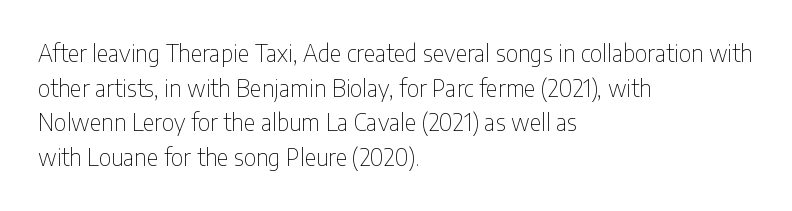
Q: Is the text bold? A: No.
Q: Is the text italic (slanted)? A: No, it is upright.
Q: Is the text underlined? A: No.
Q: How is the paragraph aligned? A: Left-aligned.
Q: Is the spacing between letters normal or unusually wide? A: Normal.
Q: Is the spacing between lines tight, normal or loose? A: Normal.
